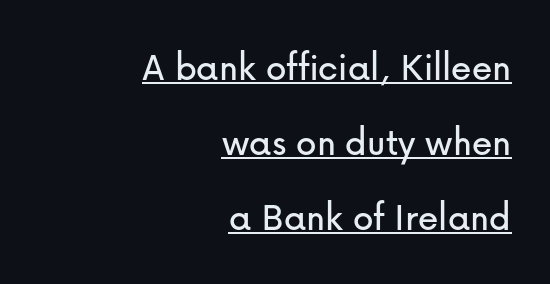
{"serif": "no", "italic": "no", "width": "normal", "stroke_contrast": "low", "x_height": "medium", "monospaced": "no", "underline": "yes", "align": "right", "line_spacing_ratio": 1.83, "letter_spacing": "normal", "letter_spacing_em": 0.0, "glyph_px": 41}
